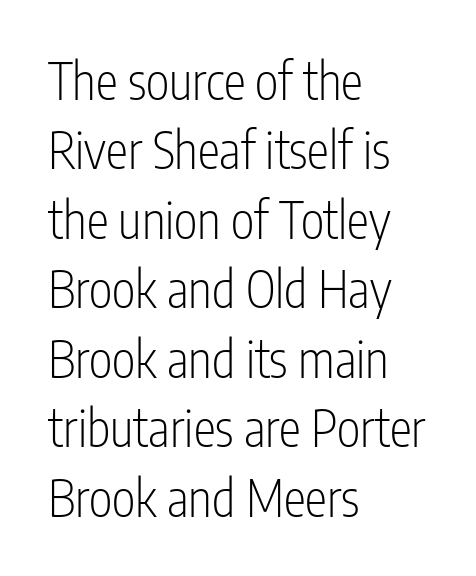
The image shows 50 px light, condensed sans-serif type, upright; set left-aligned, normal line spacing (1.39x), normal letter spacing, not underlined; low stroke contrast and a medium x-height.
